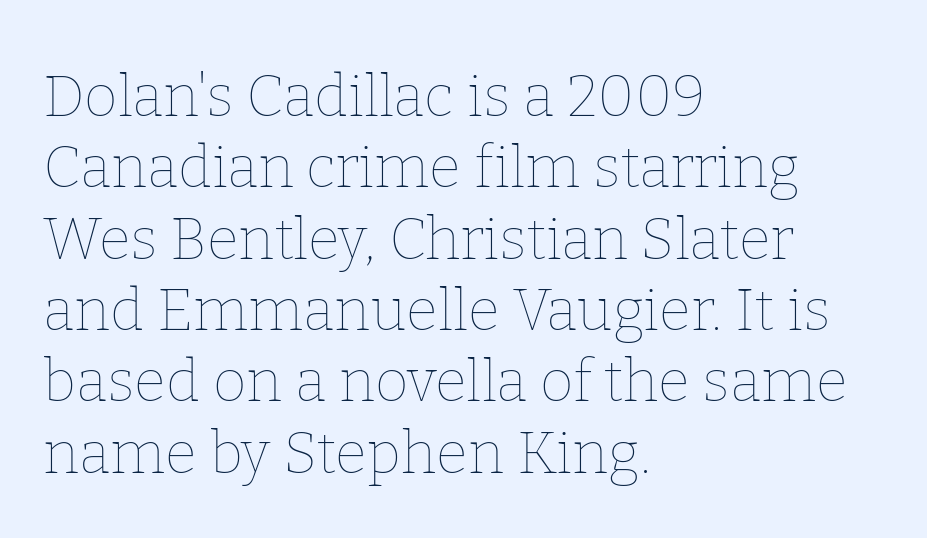
Q: Is the text bold? A: No.
Q: Is the text italic (slanted)? A: No, it is upright.
Q: Is the text underlined? A: No.
Q: How is the paragraph aligned? A: Left-aligned.
Q: Is the spacing between letters normal or unusually wide? A: Normal.
Q: Width (condensed, normal, or wide)? A: Normal.
Q: Stroke contrast? A: Low.
Q: x-height? A: Medium.
Q: Monospaced? A: No.
